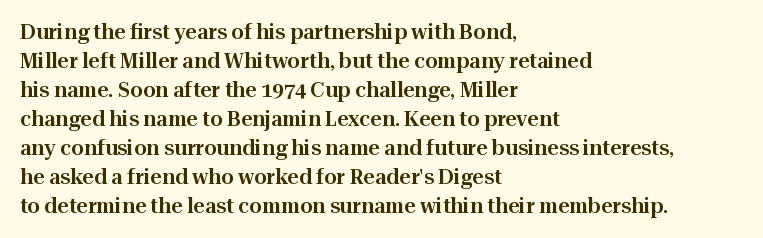
Rows of type keep a routine distance in the vertical direction. Is the block centered? No — it sits flush against the left margin. No italicization has been applied; the sample stays upright. Letters rest on an invisible, unmarked baseline.
